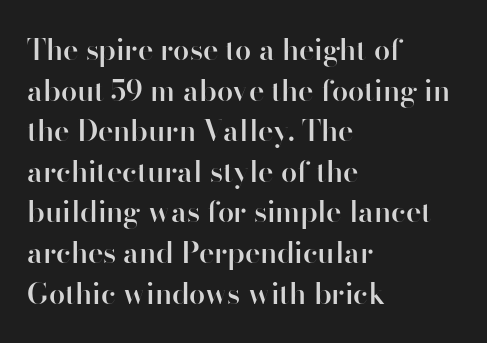
Q: Is the text bold? A: Semi-bold.
Q: Is the text italic (slanted)? A: No, it is upright.
Q: Is the typeface a serif or a sans-serif typeface? A: Sans-serif.
Q: Is the text underlined? A: No.
Q: How is the paragraph aligned? A: Left-aligned.
Q: Is the spacing between letters normal or unusually wide? A: Normal.
Q: Is the spacing between lines tight, normal or loose? A: Normal.
Q: Width (condensed, normal, or wide)? A: Normal.
Q: Stroke contrast? A: High.
Q: x-height? A: Small.
Q: Monospaced? A: No.
